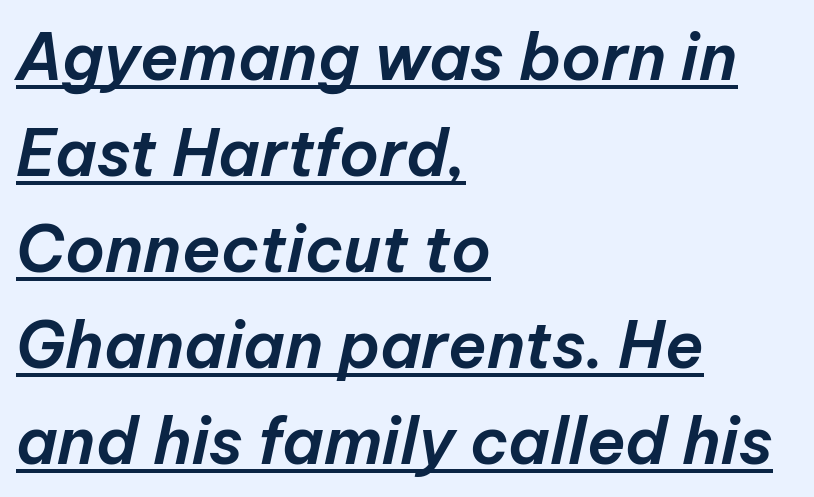
Q: Is the text italic (slanted)? A: Yes, it leans right by about 12 degrees.
Q: Is the text underlined? A: Yes.
Q: How is the paragraph aligned? A: Left-aligned.
Q: Is the spacing between letters normal or unusually wide? A: Normal.
Q: Is the spacing between lines tight, normal or loose? A: Normal.
Q: Width (condensed, normal, or wide)? A: Normal.
Q: Stroke contrast? A: Low.
Q: x-height? A: Medium.
Q: Monospaced? A: No.
